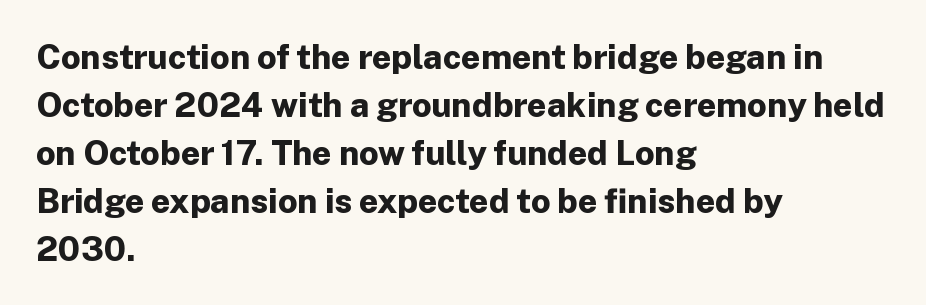
Every row of glyphs begins at an identical x-position on the left. The tracking reads as untouched default to a designer's eye. The designer left line spacing at the default. Anything drawn beneath the words? Only blank space. Type style note: lacks serifs.
